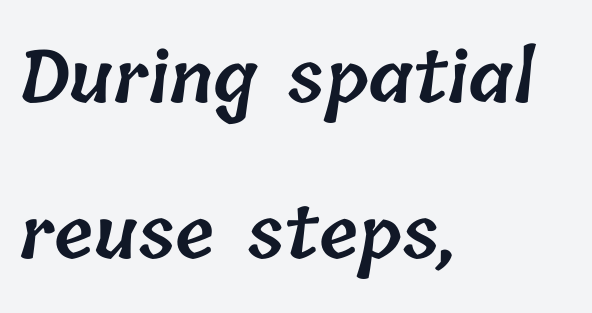
Q: Is the text bold? A: Semi-bold.
Q: Is the text underlined? A: No.
Q: How is the paragraph aligned? A: Left-aligned.
Q: Is the spacing between letters normal or unusually wide? A: Normal.
Q: Is the spacing between lines tight, normal or loose? A: Loose.
Q: Width (condensed, normal, or wide)? A: Normal.
Q: Stroke contrast? A: Low.
Q: x-height? A: Medium.
Q: Monospaced? A: No.
